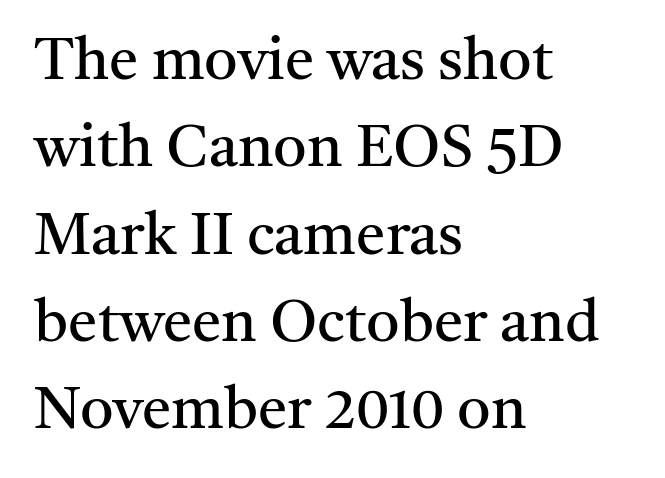
Q: Is the text bold? A: No.
Q: Is the text italic (slanted)? A: No, it is upright.
Q: Is the typeface a serif or a sans-serif typeface? A: Serif.
Q: Is the text underlined? A: No.
Q: How is the paragraph aligned? A: Left-aligned.
Q: Is the spacing between letters normal or unusually wide? A: Normal.
Q: Is the spacing between lines tight, normal or loose? A: Normal.
Q: Width (condensed, normal, or wide)? A: Normal.
Q: Stroke contrast? A: Medium.
Q: x-height? A: Medium.
Q: Monospaced? A: No.
